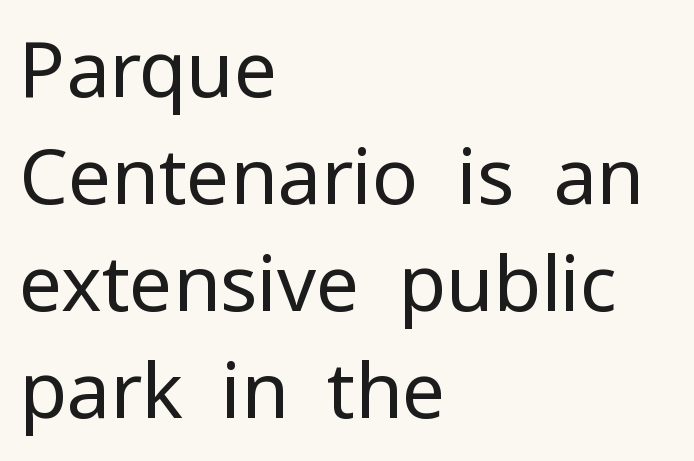
The image shows 77 px regular-weight sans-serif type, upright; set left-aligned, normal line spacing (1.39x), normal letter spacing, not underlined; low stroke contrast and a medium x-height.
